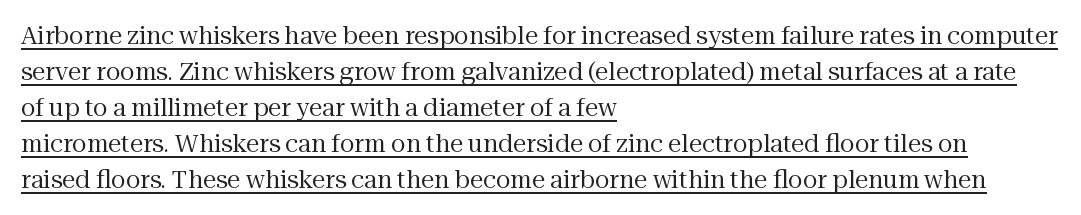
The image shows 24 px text type, upright; set left-aligned, normal line spacing (1.5x), normal letter spacing, underlined.
